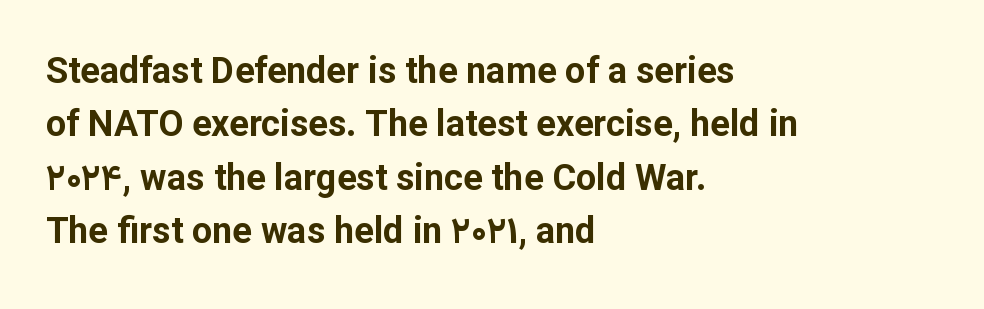
Q: Is the text bold? A: Yes.
Q: Is the text italic (slanted)? A: No, it is upright.
Q: Is the typeface a serif or a sans-serif typeface? A: Sans-serif.
Q: Is the text underlined? A: No.
Q: How is the paragraph aligned? A: Left-aligned.
Q: Is the spacing between letters normal or unusually wide? A: Normal.
Q: Is the spacing between lines tight, normal or loose? A: Normal.
Q: Width (condensed, normal, or wide)? A: Normal.
Q: Stroke contrast? A: Low.
Q: x-height? A: Medium.
Q: Monospaced? A: No.
